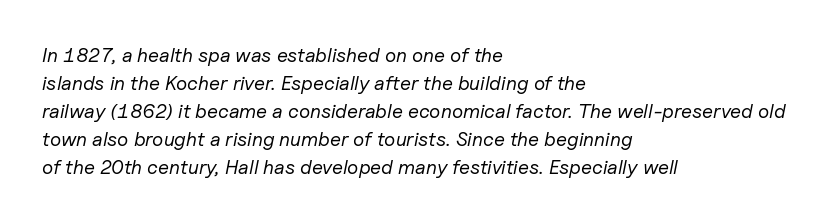
The image shows 20 px text type, italic (leaning right); set left-aligned, normal line spacing (1.4x), normal letter spacing, not underlined.
